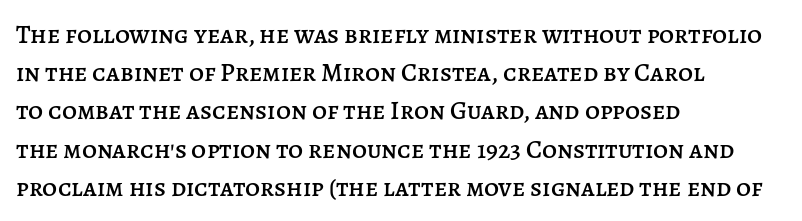
The image shows 26 px text type, upright; set left-aligned, normal line spacing (1.47x), normal letter spacing, not underlined.
